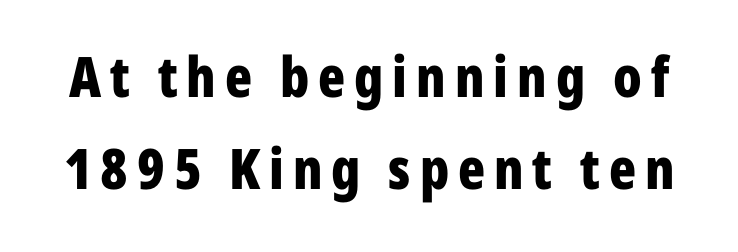
Leading: standard. Students, this is bold: see how much ink each stroke carries. The words here are not underlined. The rendering uses natural spacing where letterforms have individual widths. Quick note: not italic, upright. Observe the absence of serifs on each vertical stroke in this sample.
